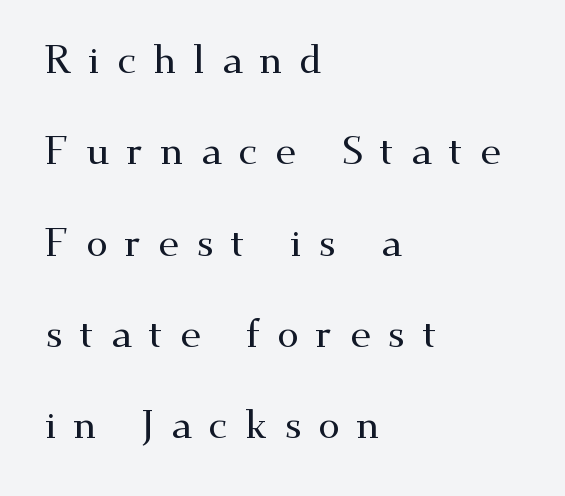
The type sits square on the baseline with zero lean. Each letter's strokes conclude with small projecting serifs. The specimen omits any rule beneath the text block's lines. The leading is generous, giving the passage an open texture. Someone cranked the tracking dial way up on this one. These lines are set flush left with a ragged right edge.
